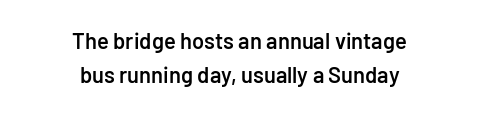
The image shows 22 px text type, upright; set centered, normal line spacing (1.56x), normal letter spacing, not underlined.
